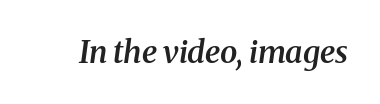
{"serif": "yes", "italic": "yes", "lean": "right", "slant_degrees": 8, "bold": "semi", "weight": "semibold", "width": "normal", "stroke_contrast": "medium", "x_height": "medium", "monospaced": "no", "underline": "no", "letter_spacing": "normal", "letter_spacing_em": 0.0, "glyph_px": 31}
